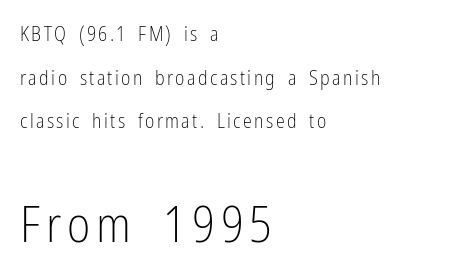
Posture: upright roman. To sum up the face: it is a sans, with no serifs. What's the leading like? Stretched, with rows far apart. The letters look calm and open, with moderate or lighter stems. These lines stack with their left ends in a neat column. Spacing verdict: proportional, widths tailored to each character.
